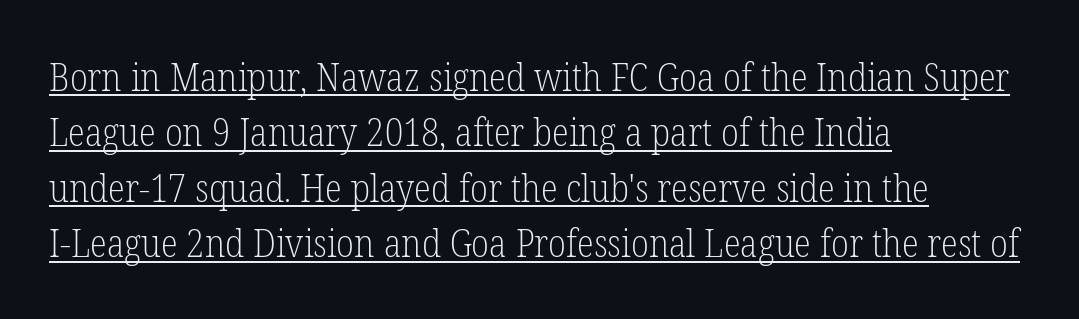
Character widths vary here, with narrow letters taking less room than wide ones. What decoration does the sample have? An underline. The paragraph shown leans on its left margin. The line-height multiplier appears to be the usual default. The specimen reads as upright at a glance.
